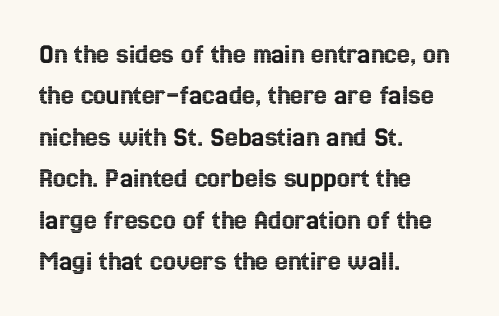
The image shows 29 px condensed type, upright; set left-aligned, normal line spacing (1.43x), normal letter spacing, not underlined; a medium x-height.
